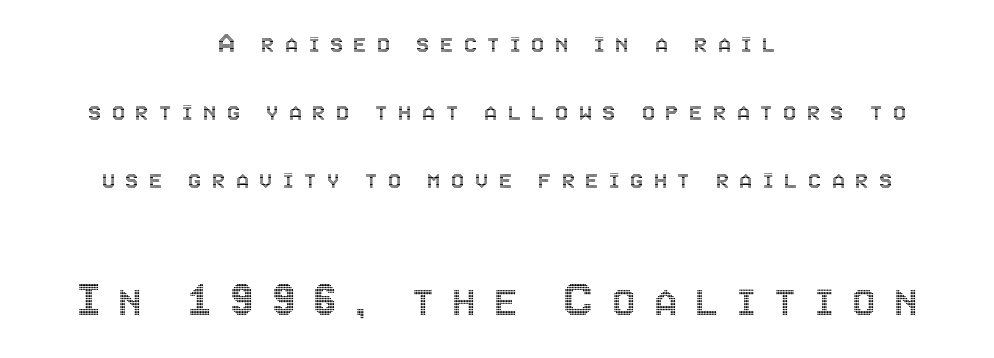
{"italic": "no", "width": "condensed", "x_height": "large", "monospaced": "no", "underline": "no", "align": "center", "line_spacing": "loose", "line_spacing_ratio": 2.26, "letter_spacing": "wide", "letter_spacing_em": 0.34, "larger_block": "second", "size_ratio": 1.77, "glyph_px": 53}
